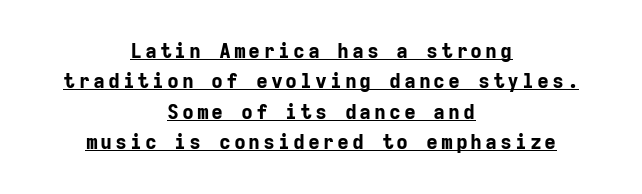
A typographer would call this underscored text. The letters stand straight up with perfectly vertical stems. The passage shown is emphatically bold. Rows of type keep a routine distance in the vertical direction.
